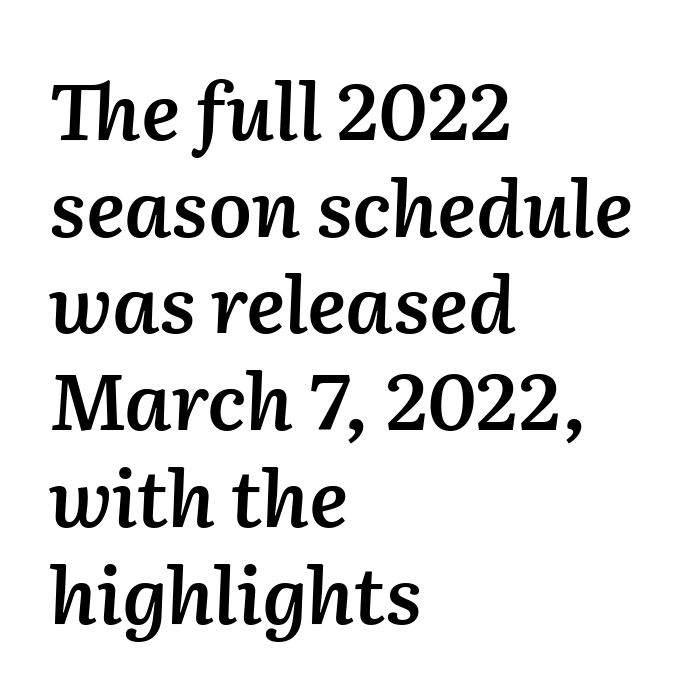
The image shows 78 px semibold type, italic (leaning right); set left-aligned, line spacing 1.24x, normal letter spacing, not underlined; medium stroke contrast and a medium x-height.
